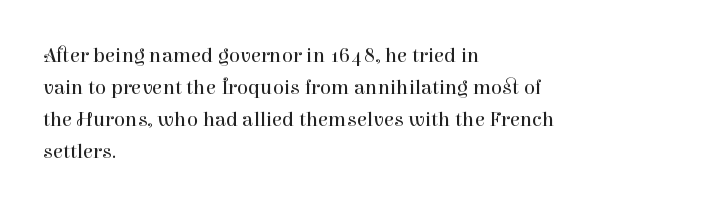
{"italic": "no", "bold": "no", "underline": "no", "align": "left", "line_spacing": "normal", "line_spacing_ratio": 1.52, "letter_spacing": "normal", "letter_spacing_em": 0.0, "glyph_px": 21}
